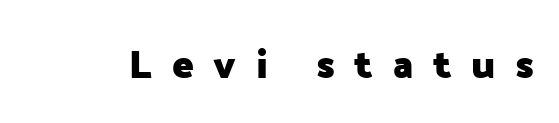
The image shows 40 px heavy sans-serif type, upright; set unusually wide letter spacing (+0.49 em), not underlined; low stroke contrast and a medium x-height.
